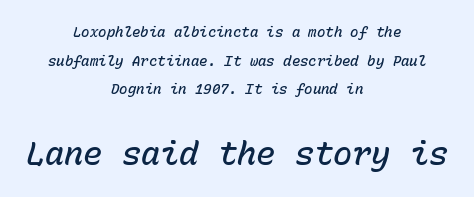
Q: Is the text bold? A: Semi-bold.
Q: Is the text italic (slanted)? A: Yes, it leans right by about 15 degrees.
Q: Is the text underlined? A: No.
Q: How is the paragraph aligned? A: Centered.
Q: Is the spacing between letters normal or unusually wide? A: Normal.
Q: Is the spacing between lines tight, normal or loose? A: Loose.
Q: Which block of text is set in a larger size, the first (top) or the second (bottom)? A: The second (bottom) one.
Q: Width (condensed, normal, or wide)? A: Normal.
Q: Stroke contrast? A: Low.
Q: x-height? A: Medium.
Q: Monospaced? A: Yes.
